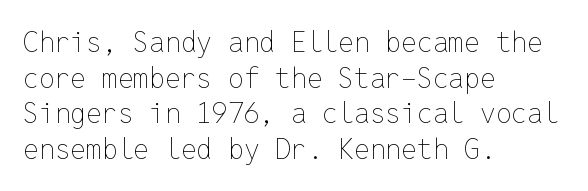
{"italic": "no", "bold": "no", "weight": "thin", "width": "normal", "stroke_contrast": "low", "x_height": "medium", "monospaced": "yes", "underline": "no", "align": "left", "line_spacing": "normal", "line_spacing_ratio": 1.27, "letter_spacing": "normal", "letter_spacing_em": 0.0, "glyph_px": 28}
